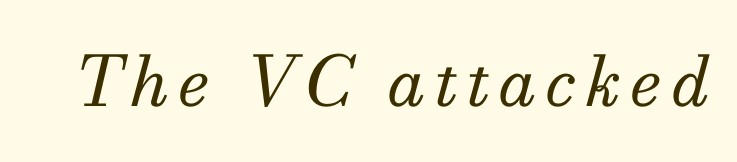
{"serif": "yes", "italic": "yes", "lean": "right", "slant_degrees": 13, "bold": "no", "weight": "regular", "width": "normal", "stroke_contrast": "medium", "x_height": "small", "monospaced": "no", "underline": "no", "glyph_px": 69}
